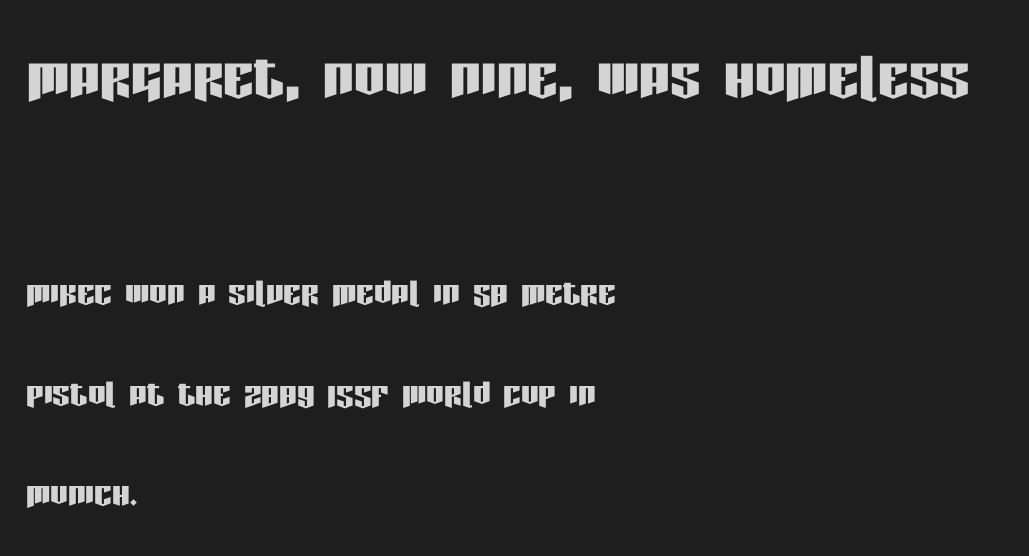
The image shows 77 px condensed sans-serif type, upright; set left-aligned, loose line spacing (2.29x), normal letter spacing, not underlined; the first (top) block is 1.75x larger; low stroke contrast and a large x-height.
